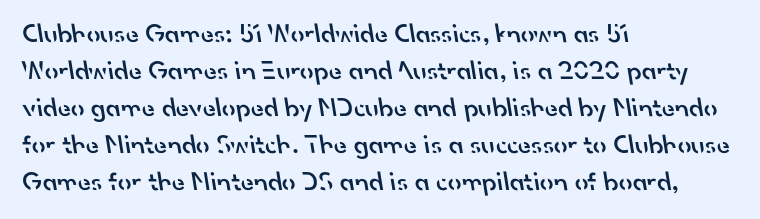
Q: Is the text bold? A: Semi-bold.
Q: Is the text underlined? A: No.
Q: How is the paragraph aligned? A: Left-aligned.
Q: Is the spacing between letters normal or unusually wide? A: Normal.
Q: Is the spacing between lines tight, normal or loose? A: Normal.
